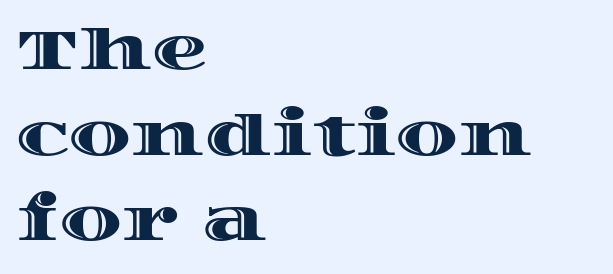
Line beginnings align vertically; line endings do not. Italic: no, the glyphs are upright roman. The letters sit at their default tracking, neither squeezed nor spread. Quick note: interline space is typical. Letters rest on an invisible, unmarked baseline. Each letter keeps its own natural width here, so spacing adapts to shape.
